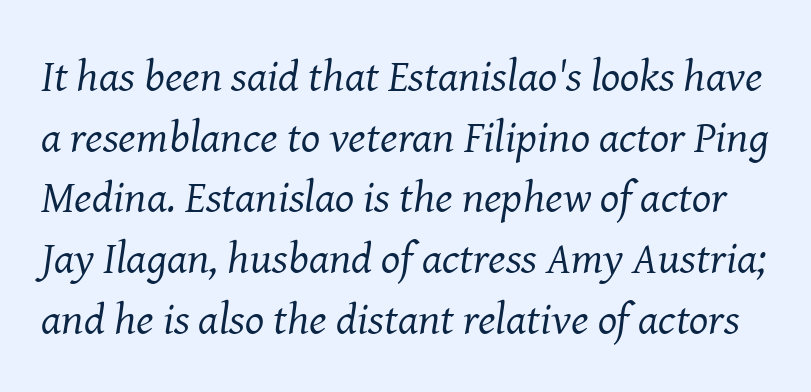
Q: Is the text bold? A: No.
Q: Is the text italic (slanted)? A: Yes, it leans right by about 8 degrees.
Q: Is the typeface a serif or a sans-serif typeface? A: Serif.
Q: Is the text underlined? A: No.
Q: Is the spacing between letters normal or unusually wide? A: Normal.
Q: Is the spacing between lines tight, normal or loose? A: Normal.
Q: Width (condensed, normal, or wide)? A: Normal.
Q: Stroke contrast? A: Medium.
Q: x-height? A: Medium.
Q: Monospaced? A: No.
